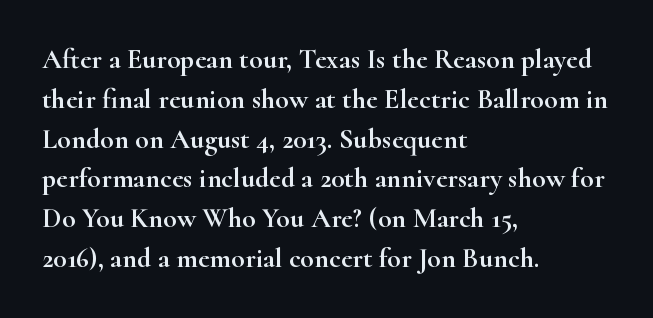
The image shows 28 px wide serif type, upright; set left-aligned, normal line spacing (1.42x), normal letter spacing, not underlined; high stroke contrast and a small x-height.
